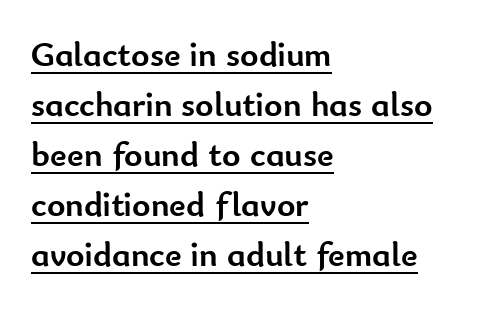
Character widths vary here, with narrow letters taking less room than wide ones. Quick note: not italic, upright. You'd pick this weight for a headline — it's a proper bold. Caption: standard tracking, unaltered. In terms of leading, this rendering sits right in the middle. This sample is left-justified, so line endings fall wherever the words run out.
